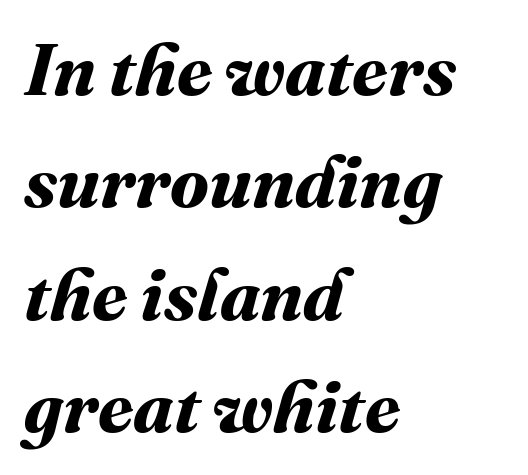
{"bold": "yes", "weight": "bold", "width": "normal", "stroke_contrast": "medium", "x_height": "medium", "monospaced": "no", "underline": "no", "align": "left", "line_spacing": "normal", "line_spacing_ratio": 1.56, "letter_spacing": "normal", "letter_spacing_em": 0.0, "glyph_px": 72}
